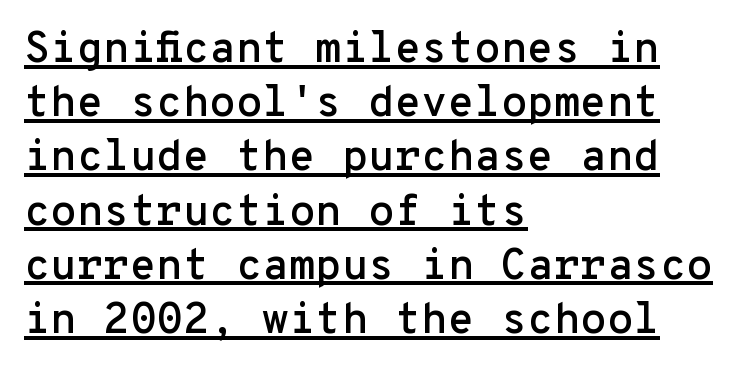
{"serif": "no", "italic": "no", "width": "normal", "stroke_contrast": "low", "x_height": "medium", "monospaced": "yes", "underline": "yes", "align": "left", "line_spacing": "normal", "line_spacing_ratio": 1.26, "letter_spacing": "normal", "letter_spacing_em": 0.0, "glyph_px": 43}
